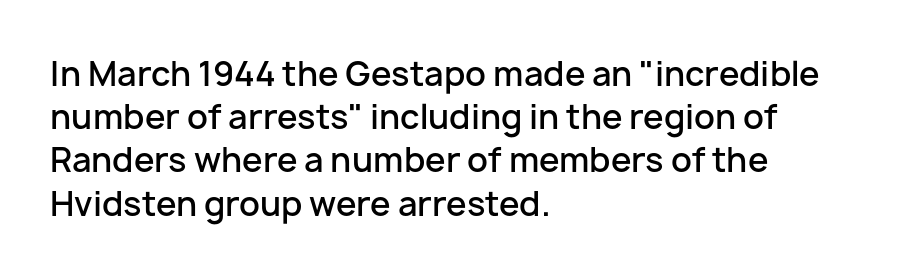
The image shows 33 px semibold sans-serif type, upright; set left-aligned, normal line spacing (1.31x), normal letter spacing, not underlined; low stroke contrast and a medium x-height.
